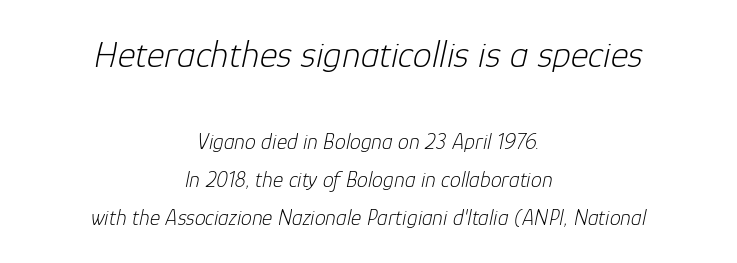
Is this a fixed-width face? No — the glyphs have proportional, varying widths. Look at the tracking — it's just the regular setting, nothing added. Heaviness? Minimal to ordinary, like unemphasized prose. These lines stack symmetrically, like a column narrowing and widening about its center.
